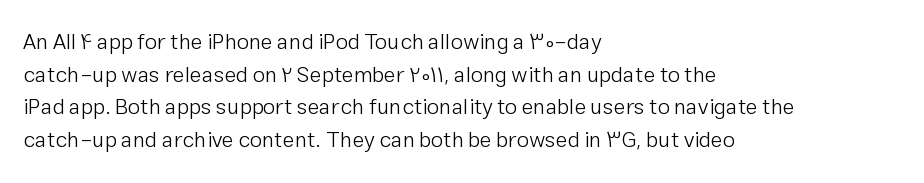
The image shows 22 px text type, upright; set left-aligned, normal line spacing (1.48x), normal letter spacing, not underlined.
